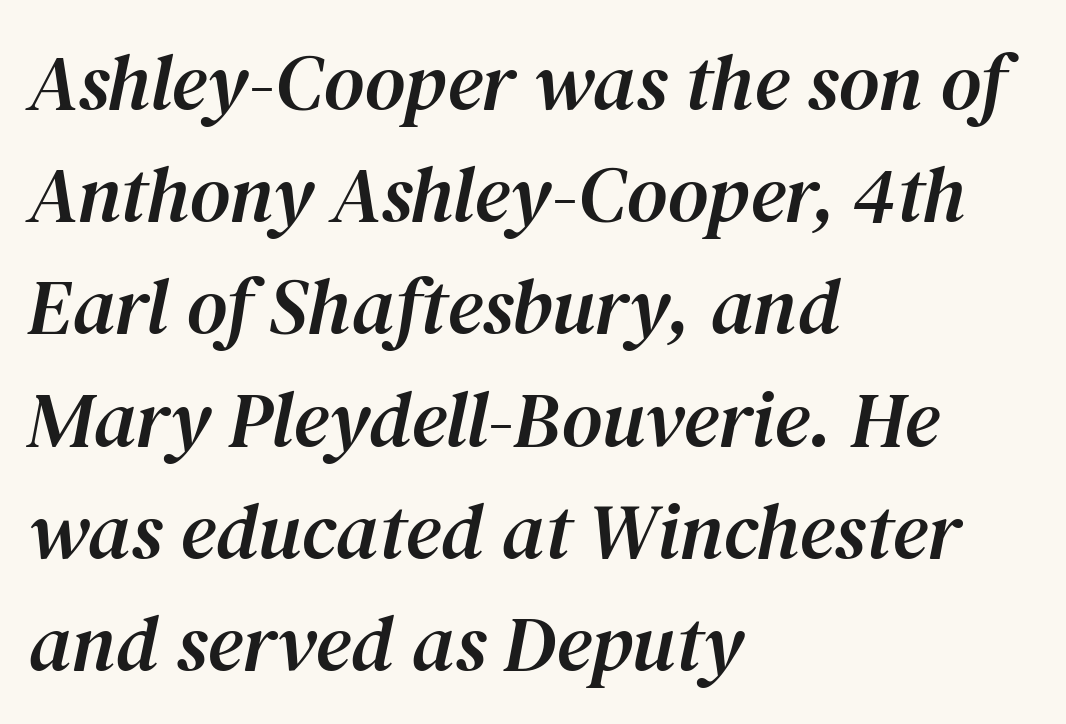
{"serif": "yes", "italic": "yes", "lean": "right", "slant_degrees": 12, "width": "normal", "stroke_contrast": "medium", "x_height": "medium", "monospaced": "no", "underline": "no", "align": "left", "line_spacing": "normal", "line_spacing_ratio": 1.42, "letter_spacing": "normal", "letter_spacing_em": 0.0, "glyph_px": 79}
